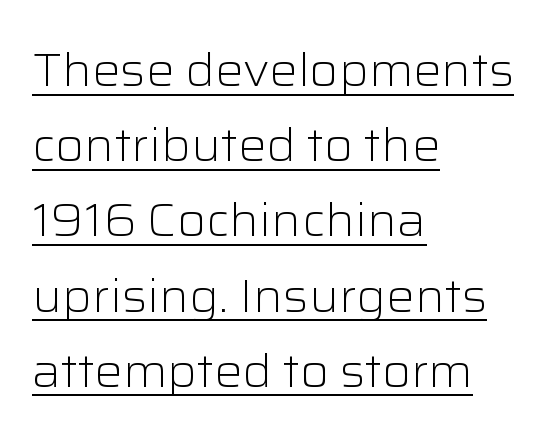
{"serif": "no", "italic": "no", "bold": "no", "weight": "light", "width": "normal", "stroke_contrast": "low", "x_height": "medium", "monospaced": "no", "underline": "yes", "align": "left", "line_spacing": "normal", "line_spacing_ratio": 1.6, "letter_spacing": "normal", "letter_spacing_em": 0.0, "glyph_px": 47}
